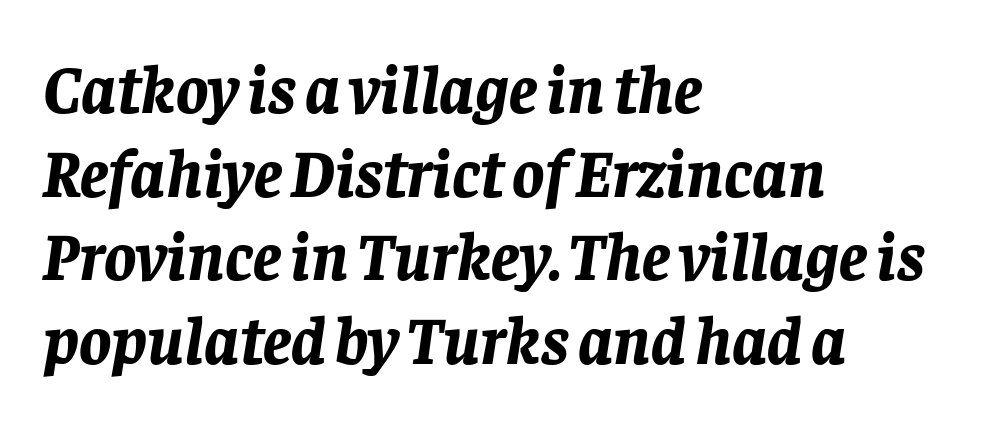
Q: Is the text bold? A: Yes.
Q: Is the text italic (slanted)? A: Yes, it leans right by about 8 degrees.
Q: Is the text underlined? A: No.
Q: How is the paragraph aligned? A: Left-aligned.
Q: Is the spacing between letters normal or unusually wide? A: Normal.
Q: Is the spacing between lines tight, normal or loose? A: Normal.
Q: Width (condensed, normal, or wide)? A: Normal.
Q: Stroke contrast? A: Low.
Q: x-height? A: Large.
Q: Monospaced? A: No.
